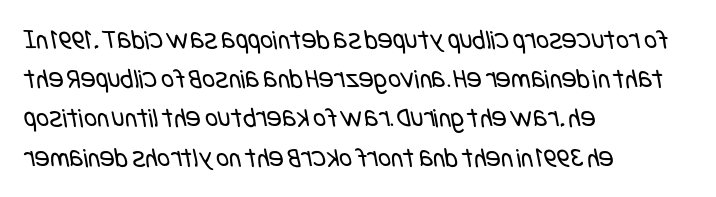
Q: Is the text bold? A: No.
Q: Is the typeface a serif or a sans-serif typeface? A: Sans-serif.
Q: Is the text underlined? A: No.
Q: How is the paragraph aligned? A: Left-aligned.
Q: Is the spacing between letters normal or unusually wide? A: Normal.
Q: Is the spacing between lines tight, normal or loose? A: Normal.
Q: Width (condensed, normal, or wide)? A: Condensed.
Q: Stroke contrast? A: Low.
Q: x-height? A: Large.
